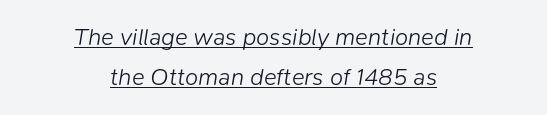
{"italic": "yes", "lean": "right", "slant_degrees": 9, "bold": "no", "underline": "yes", "align": "center", "line_spacing": "normal", "line_spacing_ratio": 1.66, "letter_spacing": "normal", "letter_spacing_em": 0.0, "glyph_px": 24}
